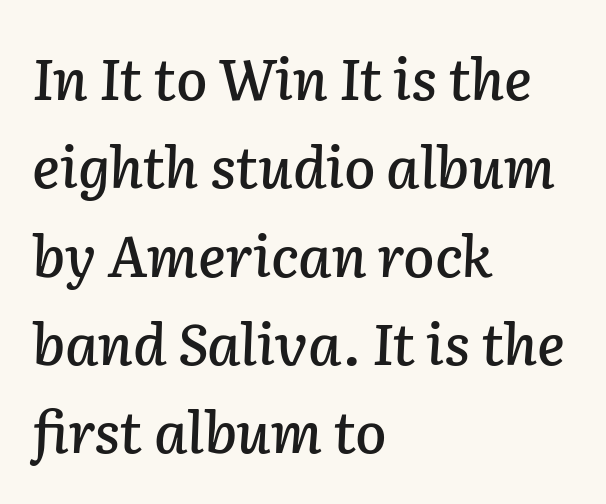
Baseline-to-baseline distance is the conventional proportion of letter height. A student would call this left alignment; a typographer would say flush left, rag right. There is no visible air inserted between adjacent glyphs. The space beneath each line is pristine and unruled. The rendering uses natural spacing where letterforms have individual widths.
